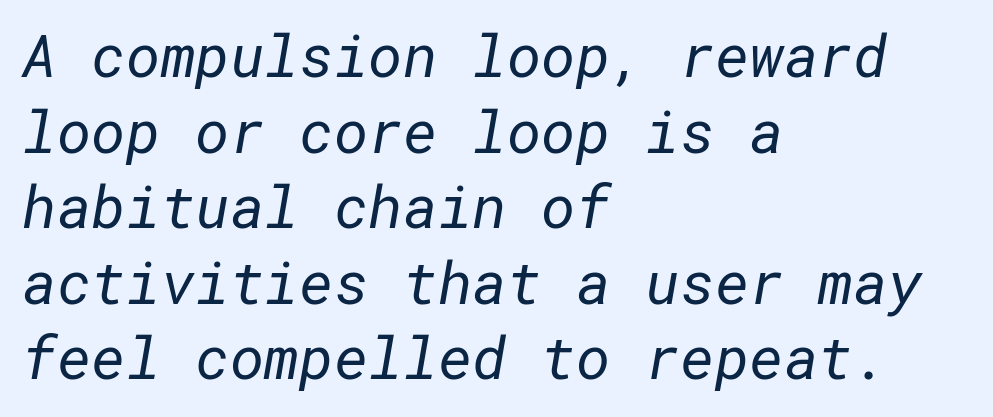
The image shows 59 px regular-weight sans-serif type; set left-aligned, normal line spacing (1.28x), normal letter spacing, not underlined; low stroke contrast and a medium x-height.
